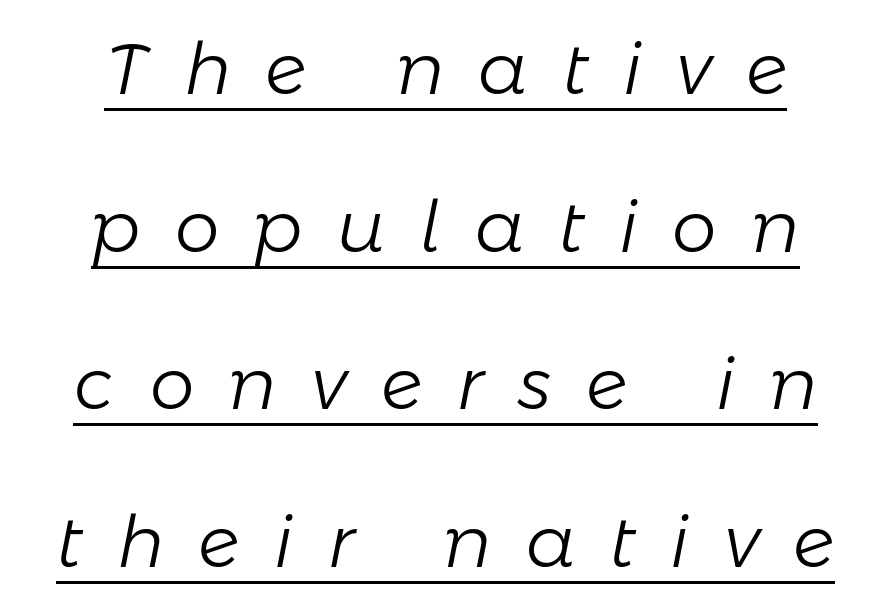
{"italic": "yes", "lean": "right", "slant_degrees": 11, "bold": "no", "weight": "light", "width": "normal", "stroke_contrast": "low", "x_height": "medium", "monospaced": "no", "underline": "yes", "align": "center", "line_spacing": "loose", "line_spacing_ratio": 2.22, "letter_spacing": "wide", "letter_spacing_em": 0.49, "glyph_px": 71}
